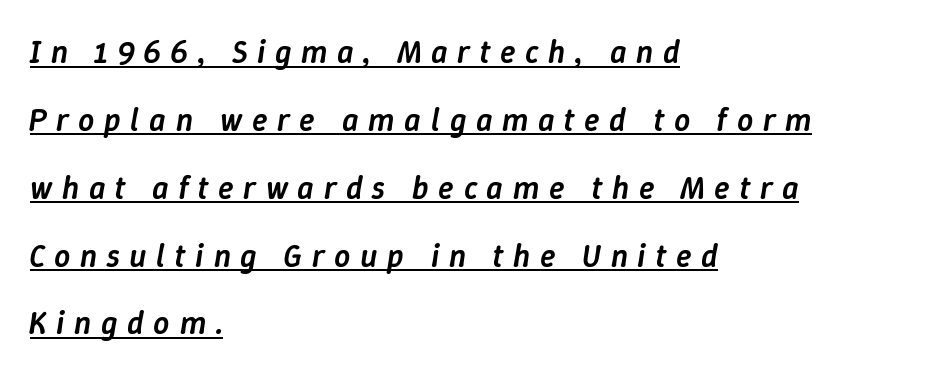
How heavy is the stroke? Medium-heavy — a semibold, shy of bold. Reading down the block, your eye returns to a fixed left position each line. A typesetter would call this proportional, since set widths differ per character. Is there an underline? Yes — a line sits under the letters.
